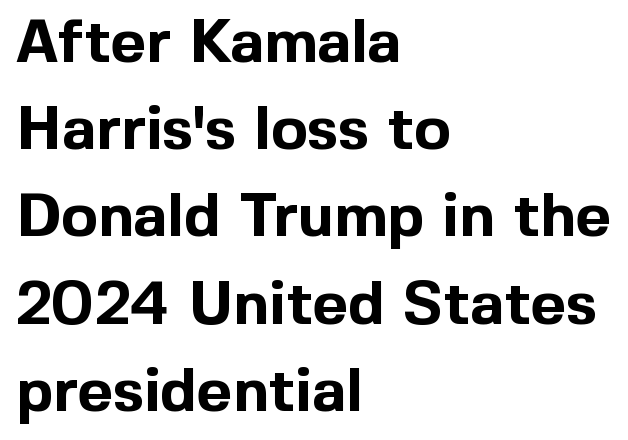
Q: Is the text bold? A: Yes.
Q: Is the text italic (slanted)? A: No, it is upright.
Q: Is the typeface a serif or a sans-serif typeface? A: Sans-serif.
Q: Is the text underlined? A: No.
Q: How is the paragraph aligned? A: Left-aligned.
Q: Is the spacing between letters normal or unusually wide? A: Normal.
Q: Is the spacing between lines tight, normal or loose? A: Normal.
Q: Width (condensed, normal, or wide)? A: Normal.
Q: x-height? A: Medium.
Q: Monospaced? A: No.
